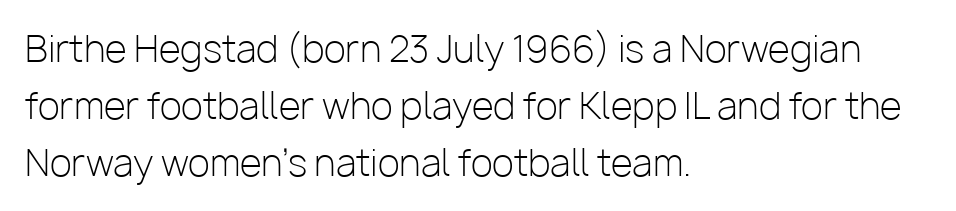
Summary of vertical rhythm: regular, with standard interline spacing. Line starts are locked; line ends wander. Style check: upright. Descender tails drop into unmarked territory. The face looks like a standard text weight, possibly lighter. The characters display no serif detailing; their extremities are plain.
